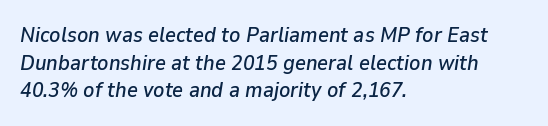
Designer's note — italics engaged. Interline gaps are of average width in this sample. The rag falls on the right side of this text block. Here the glyphs are tracked normally, forming tight word shapes. The strip under each line holds only bare page.
